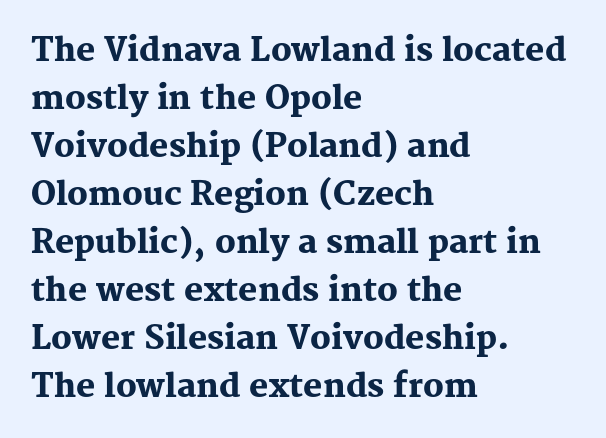
This rendering leaves character spacing at its baseline value. This sample has the flowing, uneven cadence of proportional lettering. The typeface chosen for these lines features serifs. Pretty heavy lettering here — definitely bold.
